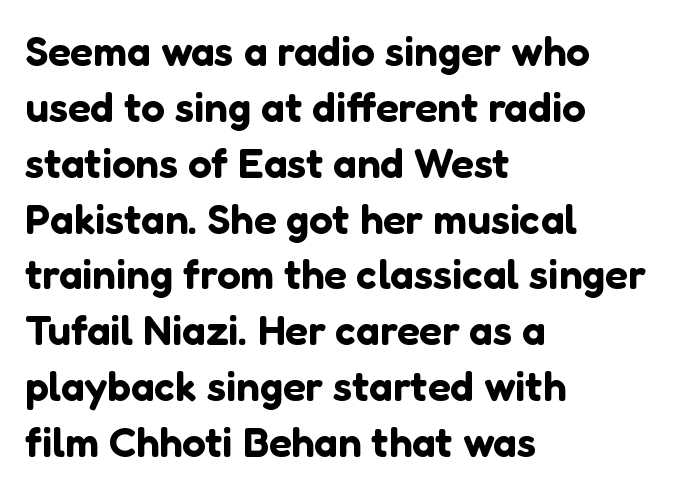
Notice how descenders clear the ascenders below comfortably — that's standard leading. Look at the bottom of the vertical strokes: they stop flat, with no serifs. Compared with typical body copy, the letter spacing here is the same. The rendering anchors every line to the left-hand side.
